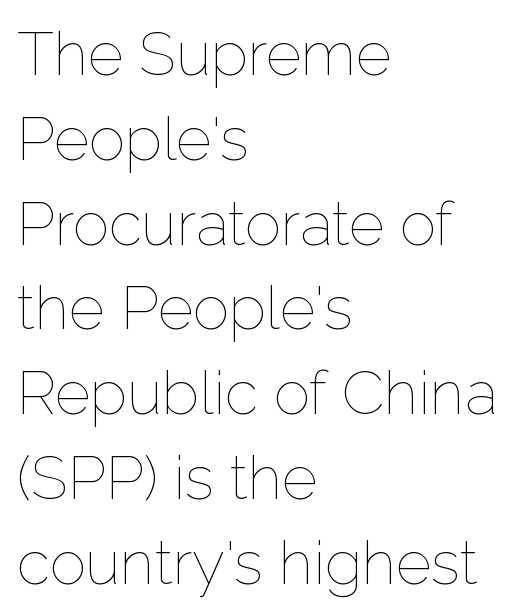
The horizontal fit of the characters is conventional and even. Unmarked baselines from the first word to the last. Quick note: not italic, upright. Think of a printed novel: that variable character pitch is what you see here. The lines are quadded left.
